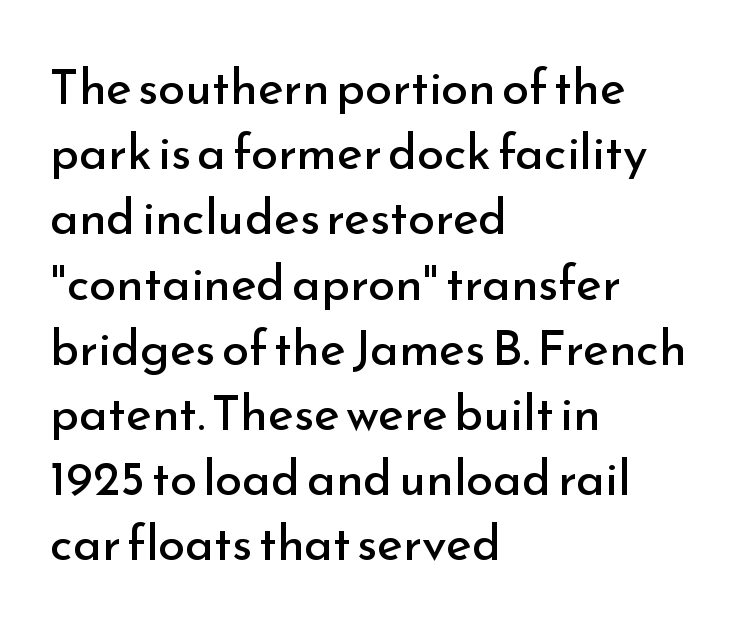
Q: Is the text bold? A: No.
Q: Is the text italic (slanted)? A: No, it is upright.
Q: Is the typeface a serif or a sans-serif typeface? A: Sans-serif.
Q: Is the text underlined? A: No.
Q: How is the paragraph aligned? A: Left-aligned.
Q: Is the spacing between letters normal or unusually wide? A: Normal.
Q: Is the spacing between lines tight, normal or loose? A: Normal.
Q: Width (condensed, normal, or wide)? A: Normal.
Q: Stroke contrast? A: Low.
Q: x-height? A: Small.
Q: Monospaced? A: No.
